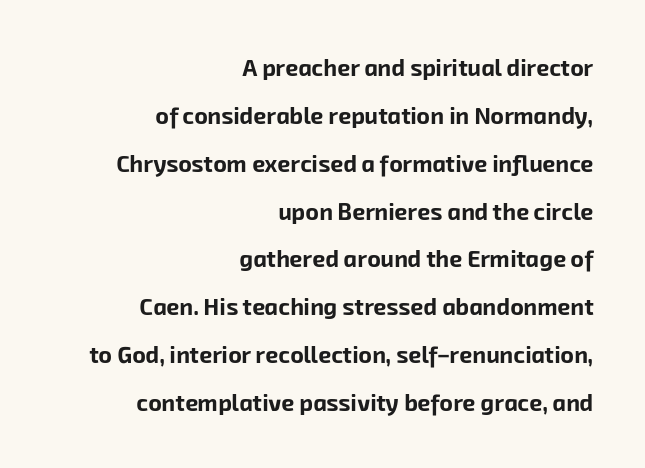
Strong, thick strokes mark this as bold type. The paragraph has a hard right edge and a soft left edge. This rendering leaves character spacing at its baseline value. Lines of text with bare space underneath. In terms of leading, this rendering errs on the spacious side.
